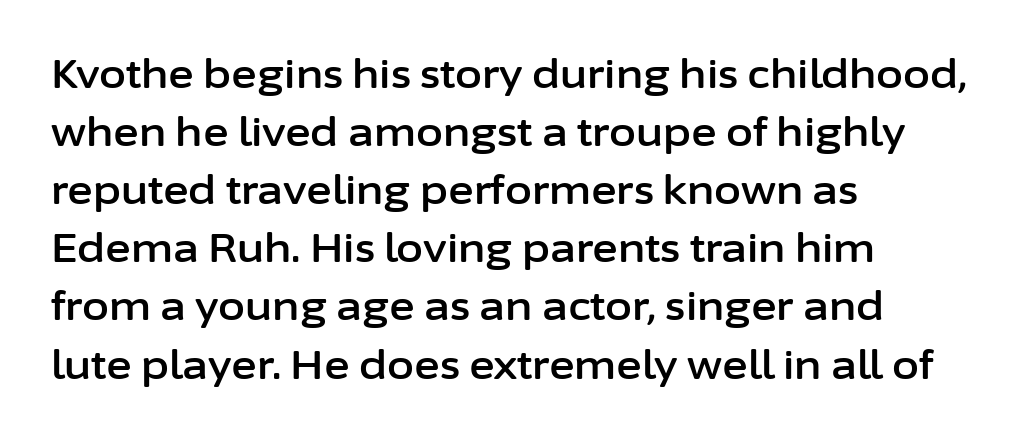
{"serif": "no", "italic": "no", "width": "normal", "stroke_contrast": "low", "x_height": "medium", "monospaced": "no", "underline": "no", "align": "left", "line_spacing": "normal", "line_spacing_ratio": 1.49, "letter_spacing": "normal", "letter_spacing_em": 0.0, "glyph_px": 39}
